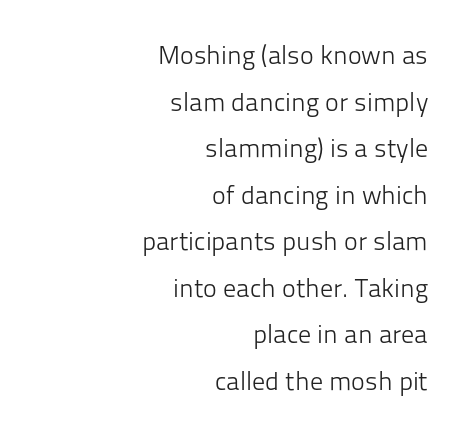
{"italic": "no", "bold": "no", "underline": "no", "align": "right", "line_spacing_ratio": 1.79, "letter_spacing": "normal", "letter_spacing_em": 0.0, "glyph_px": 26}
